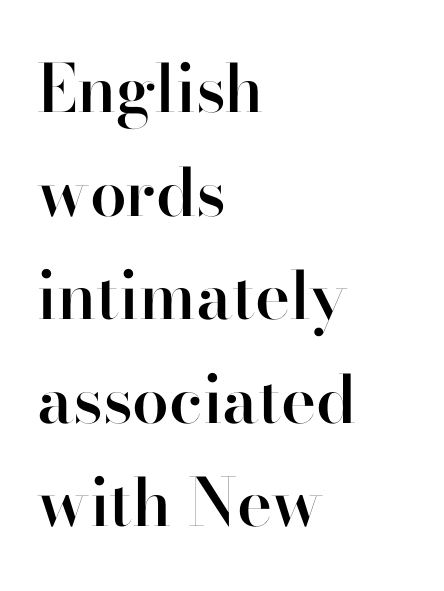
The gaps between neighbouring characters are ordinary and unremarkable. This is the regular roman posture of the typeface. The face used here is a semibold: visibly heavier than regular, lighter than bold. Letters rest on an invisible, unmarked baseline. Compared with a centered layout, this one pins lines to the left instead.
